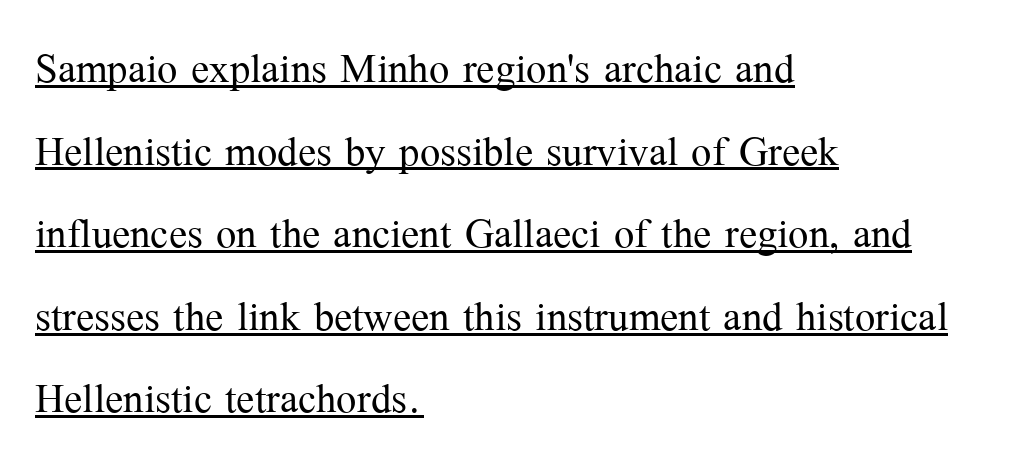
These lines keep a tight, regular rhythm from letter to letter. The rendering uses the underline text-decoration. Are there feet on the stems? There are — it's a serif. The line-height multiplier appears to be the usual default.
